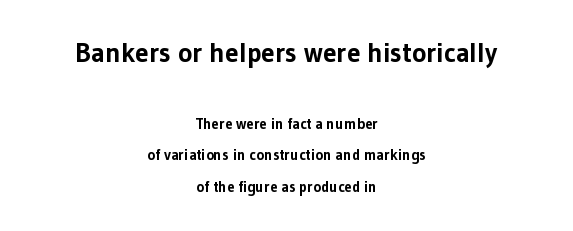
I'd describe the lettering as bold — thick and assertive. Only glyphs here, with clear space below each row. Size hierarchy here favors the leading block over the trailing one. The lettering stays uniformly vertical, giving the passage a roman look. Spacing between characters is what you'd get straight out of the box. The lines are spread far apart with generous leading.
